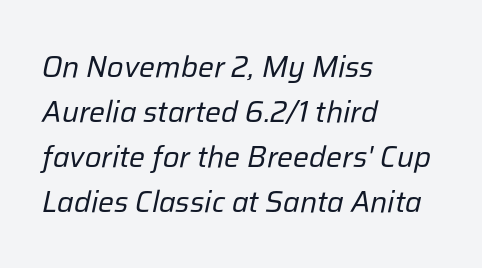
Q: Is the text bold? A: No.
Q: Is the text italic (slanted)? A: Yes, it leans right by about 12 degrees.
Q: Is the text underlined? A: No.
Q: How is the paragraph aligned? A: Left-aligned.
Q: Is the spacing between letters normal or unusually wide? A: Normal.
Q: Is the spacing between lines tight, normal or loose? A: Normal.
Q: Width (condensed, normal, or wide)? A: Normal.
Q: Stroke contrast? A: Low.
Q: x-height? A: Medium.
Q: Monospaced? A: No.
